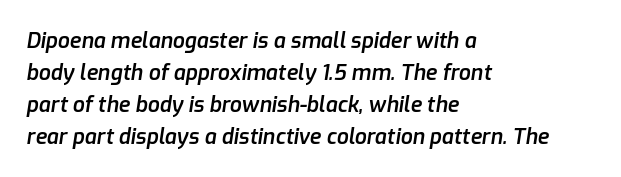
The image shows 21 px text type, italic (leaning right); set left-aligned, normal line spacing (1.52x), normal letter spacing, not underlined.
